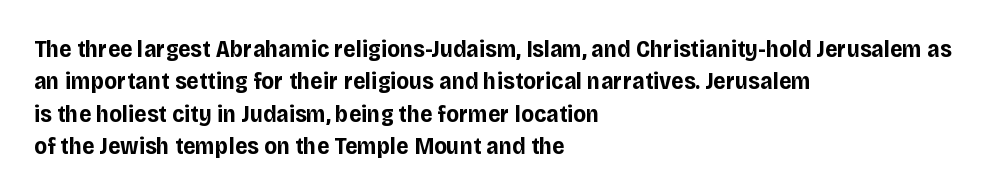
The image shows 24 px bold type, upright; set left-aligned, normal line spacing (1.35x), normal letter spacing, not underlined.
